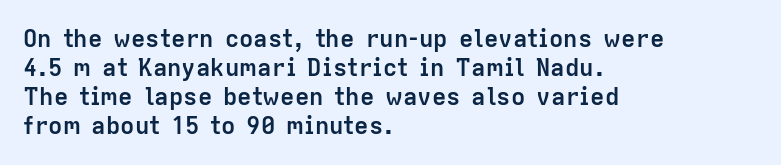
The image shows 24 px bold type, upright; set left-aligned, line spacing 1.21x, normal letter spacing, not underlined.
